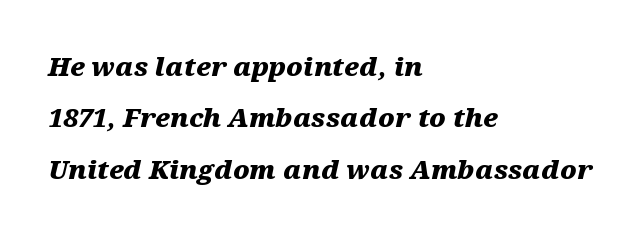
Widely set lines give the paragraph a tall, airy silhouette. Only glyphs here, with clear space below each row. Notice how the passage keeps a crisp vertical edge on the left only. Thick stems and heavy bowls — unmistakably bold. Looking at the ascenders, they clearly lean.
